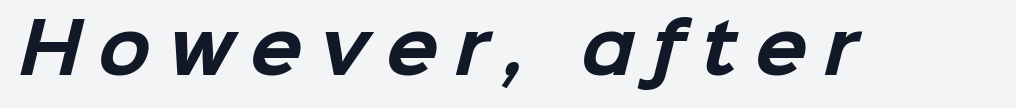
{"serif": "no", "bold": "yes", "weight": "bold", "width": "normal", "stroke_contrast": "low", "x_height": "medium", "monospaced": "no", "underline": "no", "letter_spacing": "wide", "letter_spacing_em": 0.24, "glyph_px": 69}
